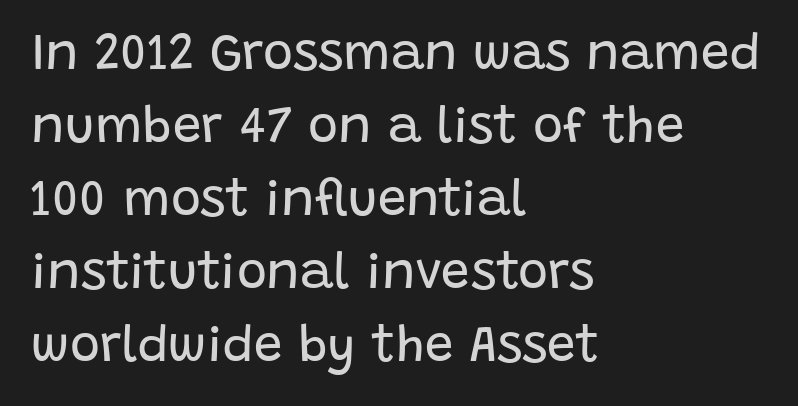
{"serif": "no", "italic": "no", "bold": "no", "weight": "regular", "width": "normal", "stroke_contrast": "low", "x_height": "large", "monospaced": "no", "underline": "no", "align": "left", "line_spacing": "normal", "line_spacing_ratio": 1.43, "letter_spacing": "normal", "letter_spacing_em": 0.0, "glyph_px": 51}
